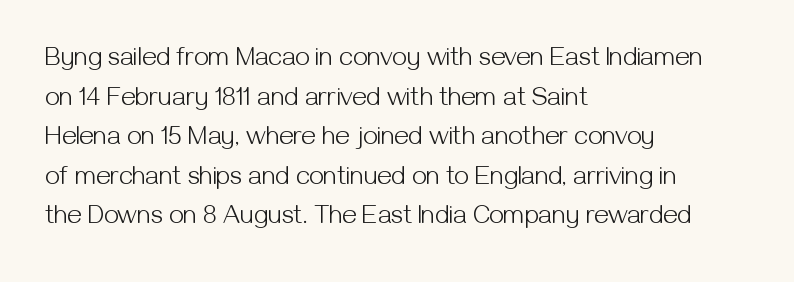
{"italic": "no", "bold": "no", "underline": "no", "align": "left", "line_spacing": "normal", "line_spacing_ratio": 1.52, "letter_spacing": "normal", "letter_spacing_em": 0.0, "glyph_px": 26}
